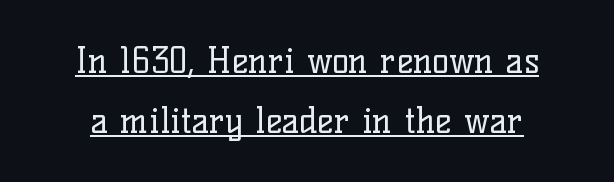
{"serif": "yes", "italic": "no", "bold": "no", "weight": "regular", "width": "normal", "stroke_contrast": "low", "x_height": "medium", "monospaced": "no", "underline": "yes", "line_spacing_ratio": 1.72, "letter_spacing": "normal", "letter_spacing_em": 0.0, "glyph_px": 35}
